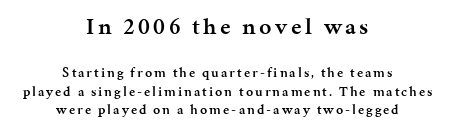
The image shows 24 px text type, upright; set centered, normal line spacing (1.3x), not underlined; the first (top) block is 1.71x larger.
